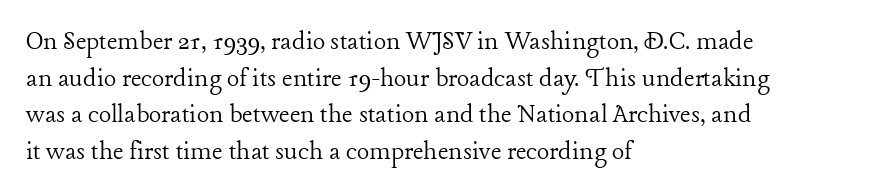
Q: Is the text bold? A: No.
Q: Is the text italic (slanted)? A: No, it is upright.
Q: Is the typeface a serif or a sans-serif typeface? A: Serif.
Q: Is the text underlined? A: No.
Q: How is the paragraph aligned? A: Left-aligned.
Q: Is the spacing between letters normal or unusually wide? A: Normal.
Q: Is the spacing between lines tight, normal or loose? A: Normal.
Q: Width (condensed, normal, or wide)? A: Normal.
Q: Stroke contrast? A: Low.
Q: x-height? A: Medium.
Q: Monospaced? A: No.
